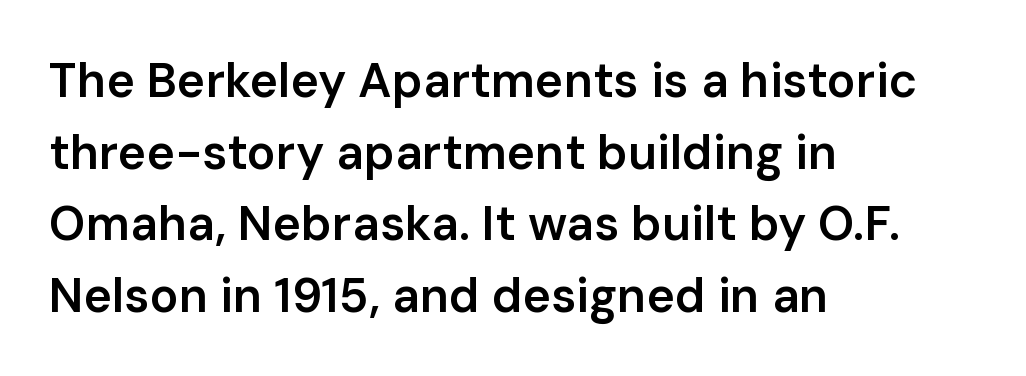
The image shows 48 px semibold sans-serif type, upright; set left-aligned, normal line spacing (1.49x), normal letter spacing, not underlined; low stroke contrast and a medium x-height.
